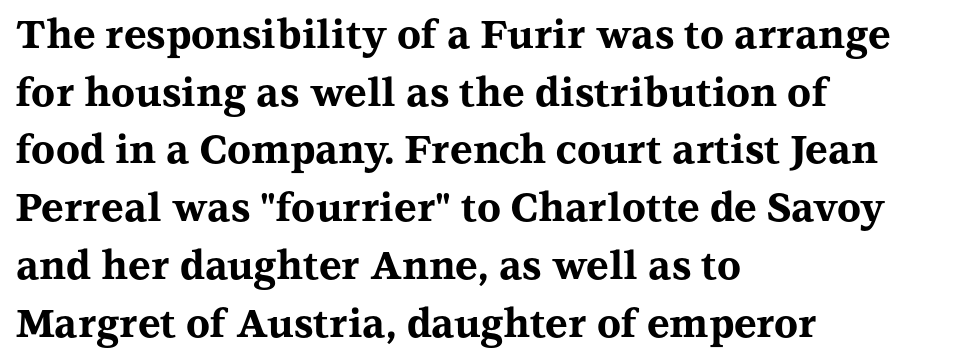
Q: Is the text bold? A: Yes.
Q: Is the text italic (slanted)? A: No, it is upright.
Q: Is the typeface a serif or a sans-serif typeface? A: Serif.
Q: Is the text underlined? A: No.
Q: How is the paragraph aligned? A: Left-aligned.
Q: Is the spacing between letters normal or unusually wide? A: Normal.
Q: Is the spacing between lines tight, normal or loose? A: Normal.
Q: Width (condensed, normal, or wide)? A: Wide.
Q: Stroke contrast? A: Medium.
Q: x-height? A: Medium.
Q: Monospaced? A: No.
